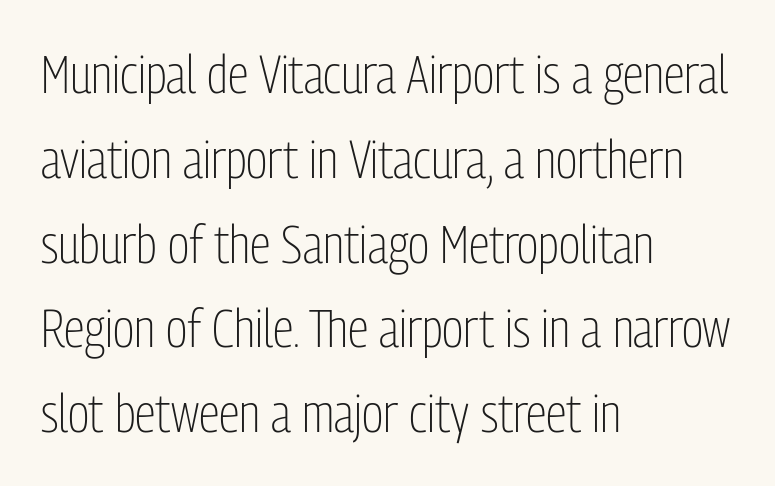
{"serif": "no", "italic": "no", "bold": "no", "weight": "light", "width": "condensed", "stroke_contrast": "low", "x_height": "medium", "monospaced": "no", "underline": "no", "align": "left", "line_spacing": "normal", "line_spacing_ratio": 1.6, "letter_spacing": "normal", "letter_spacing_em": 0.0, "glyph_px": 53}
